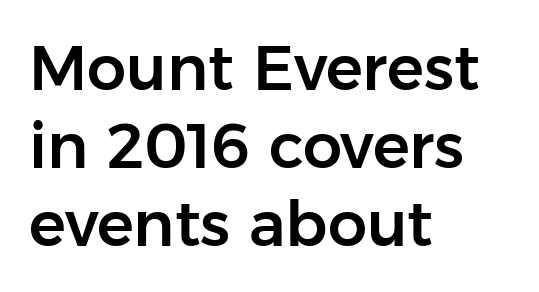
The image shows 62 px sans-serif type, upright; set left-aligned, normal line spacing (1.26x), normal letter spacing, not underlined; low stroke contrast and a medium x-height.
